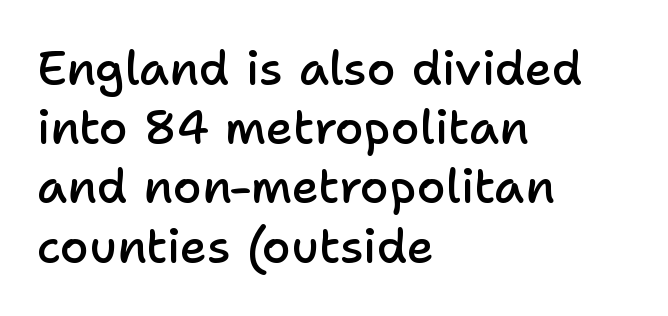
Q: Is the text bold? A: Semi-bold.
Q: Is the text italic (slanted)? A: No, it is upright.
Q: Is the typeface a serif or a sans-serif typeface? A: Sans-serif.
Q: Is the text underlined? A: No.
Q: How is the paragraph aligned? A: Left-aligned.
Q: Is the spacing between letters normal or unusually wide? A: Normal.
Q: Is the spacing between lines tight, normal or loose? A: Normal.
Q: Width (condensed, normal, or wide)? A: Normal.
Q: Stroke contrast? A: Low.
Q: x-height? A: Medium.
Q: Monospaced? A: No.
